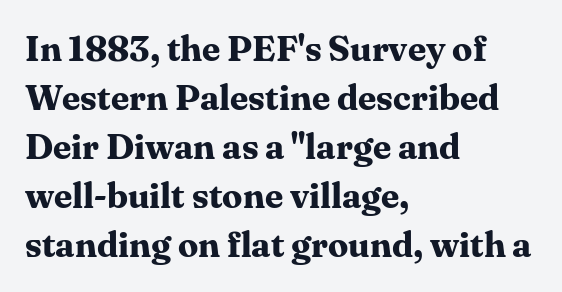
The image shows 36 px bold serif type, upright; set left-aligned, normal line spacing (1.36x), normal letter spacing, not underlined; medium stroke contrast and a medium x-height.
